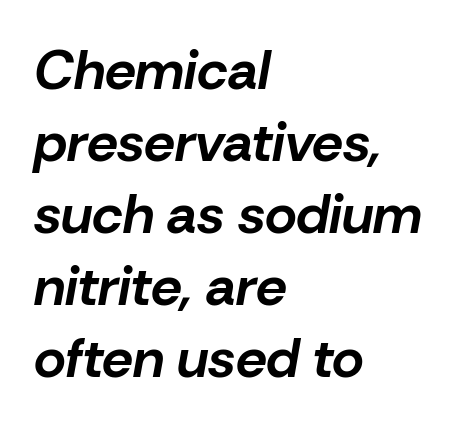
The image shows 55 px bold type, italic (leaning right); set left-aligned, normal line spacing (1.31x), normal letter spacing, not underlined; low stroke contrast and a medium x-height.
